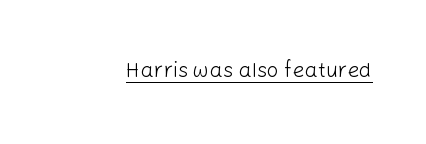
Italic: no, the glyphs are upright roman. You can see a thin bar hugging the bottom of the glyphs. Nothing heavy about these letters — not bold at all. Look at the tracking — it's just the regular setting, nothing added.
